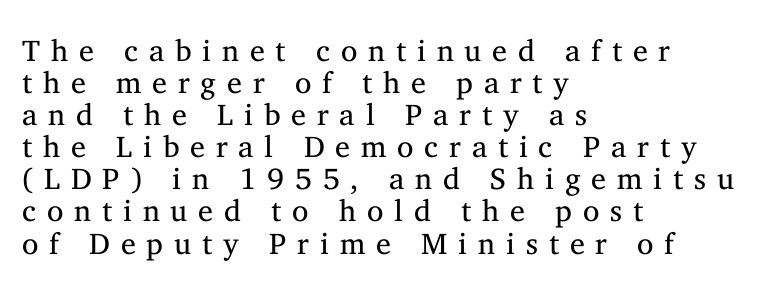
Q: Is the text bold? A: No.
Q: Is the text italic (slanted)? A: No, it is upright.
Q: Is the typeface a serif or a sans-serif typeface? A: Serif.
Q: Is the text underlined? A: No.
Q: How is the paragraph aligned? A: Left-aligned.
Q: Is the spacing between letters normal or unusually wide? A: Unusually wide.
Q: Is the spacing between lines tight, normal or loose? A: Tight.
Q: Width (condensed, normal, or wide)? A: Normal.
Q: Stroke contrast? A: Medium.
Q: x-height? A: Medium.
Q: Monospaced? A: No.
